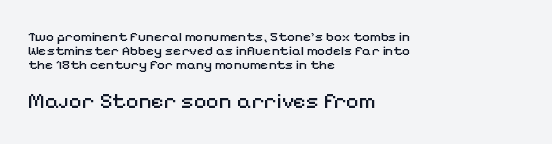
The image shows 22 px text type, upright; set left-aligned, tight line spacing (0.99x), normal letter spacing, not underlined; the second (bottom) block is 1.57x larger.
